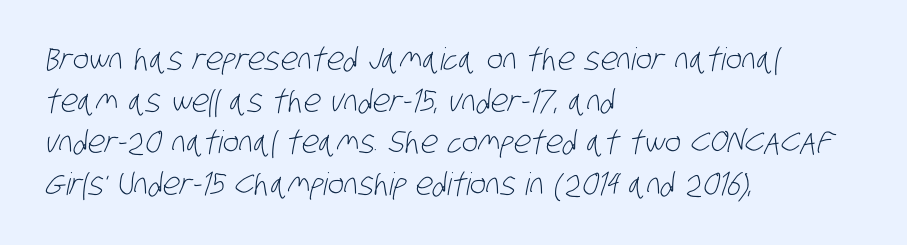
The image shows 31 px light, condensed sans-serif type; set left-aligned, normal line spacing (1.34x), normal letter spacing, not underlined; low stroke contrast and a large x-height.
